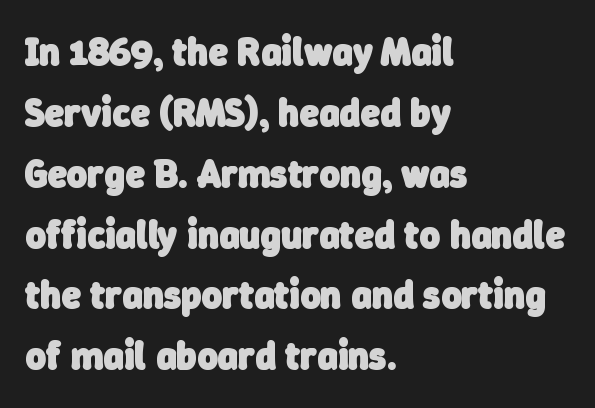
Q: Is the text bold? A: Yes.
Q: Is the typeface a serif or a sans-serif typeface? A: Sans-serif.
Q: Is the text underlined? A: No.
Q: How is the paragraph aligned? A: Left-aligned.
Q: Is the spacing between letters normal or unusually wide? A: Normal.
Q: Is the spacing between lines tight, normal or loose? A: Normal.
Q: Width (condensed, normal, or wide)? A: Normal.
Q: Stroke contrast? A: Low.
Q: x-height? A: Medium.
Q: Monospaced? A: No.
